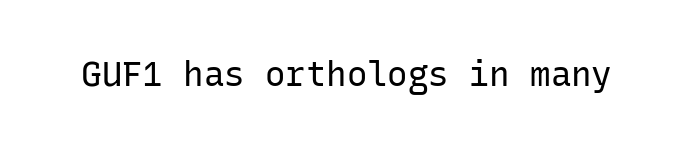
{"serif": "no", "italic": "no", "bold": "no", "weight": "regular", "width": "normal", "stroke_contrast": "low", "x_height": "medium", "monospaced": "yes", "underline": "no", "letter_spacing": "normal", "letter_spacing_em": 0.0, "glyph_px": 34}
